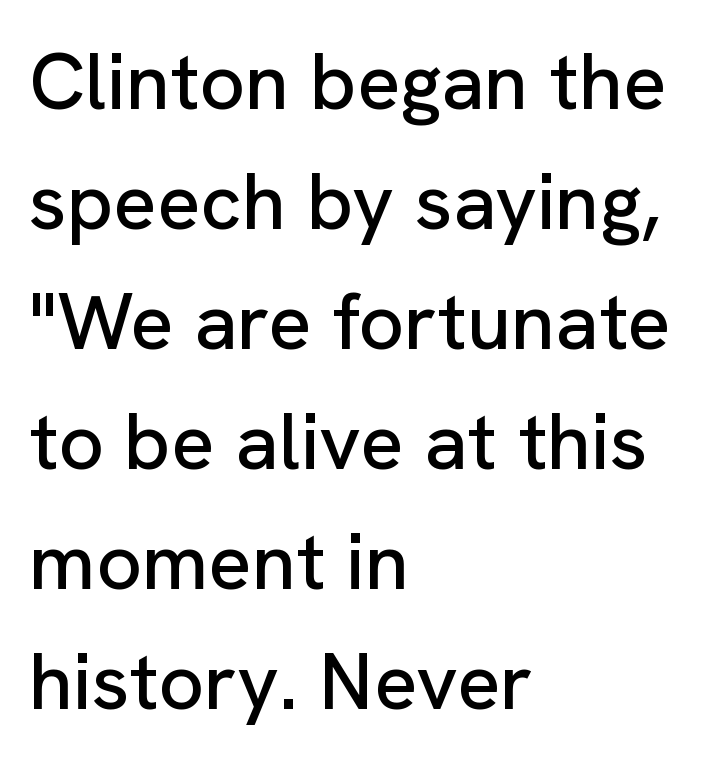
The image shows 80 px sans-serif type, upright; set left-aligned, normal line spacing (1.5x), normal letter spacing, not underlined; low stroke contrast and a medium x-height.
